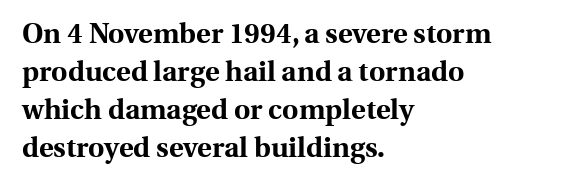
{"serif": "yes", "italic": "no", "bold": "yes", "weight": "bold", "width": "normal", "x_height": "medium", "monospaced": "no", "underline": "no", "align": "left", "line_spacing": "normal", "line_spacing_ratio": 1.36, "letter_spacing": "normal", "letter_spacing_em": 0.0, "glyph_px": 28}
